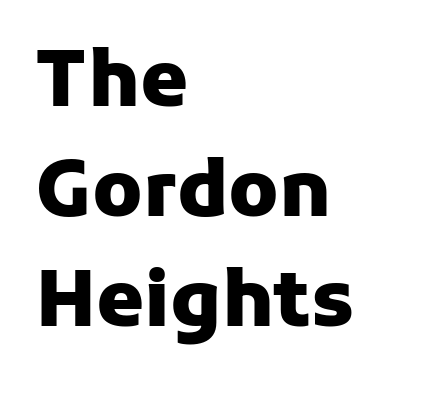
{"serif": "no", "italic": "no", "bold": "yes", "weight": "heavy", "width": "normal", "stroke_contrast": "low", "x_height": "medium", "monospaced": "no", "underline": "no", "align": "left", "line_spacing": "normal", "line_spacing_ratio": 1.43, "letter_spacing": "normal", "letter_spacing_em": 0.0, "glyph_px": 77}
